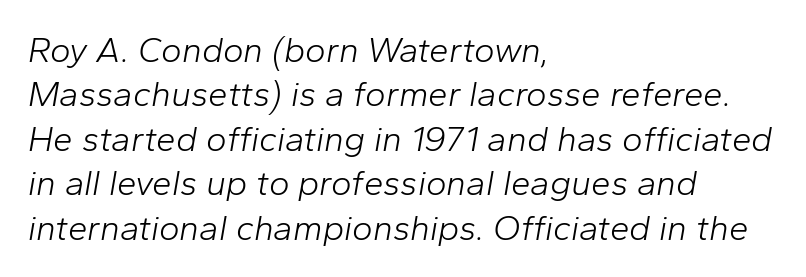
{"italic": "yes", "lean": "right", "slant_degrees": 10, "bold": "no", "weight": "light", "width": "normal", "stroke_contrast": "low", "x_height": "medium", "monospaced": "no", "underline": "no", "align": "left", "line_spacing": "normal", "line_spacing_ratio": 1.27, "letter_spacing": "normal", "letter_spacing_em": 0.0, "glyph_px": 35}
